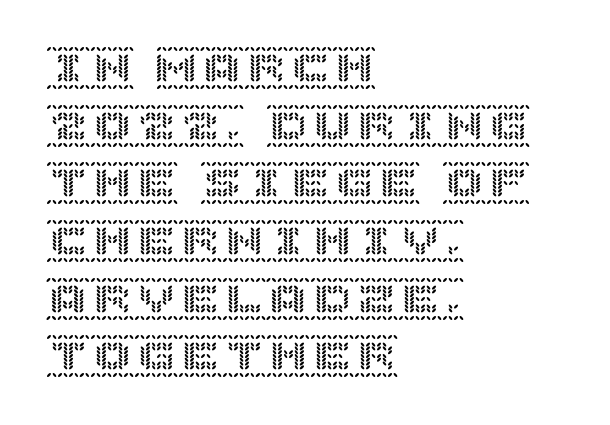
{"italic": "no", "width": "normal", "x_height": "large", "underline": "no", "align": "left", "line_spacing": "normal", "line_spacing_ratio": 1.31, "letter_spacing": "normal", "letter_spacing_em": 0.0, "glyph_px": 44}
